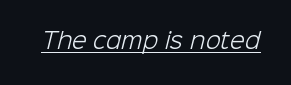
Q: Is the text bold? A: No.
Q: Is the text underlined? A: Yes.
Q: Is the spacing between letters normal or unusually wide? A: Normal.
